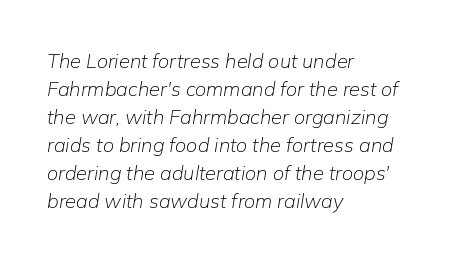
{"italic": "yes", "lean": "right", "slant_degrees": 9, "bold": "no", "underline": "no", "align": "left", "line_spacing": "normal", "line_spacing_ratio": 1.4, "letter_spacing": "normal", "letter_spacing_em": 0.0, "glyph_px": 20}
